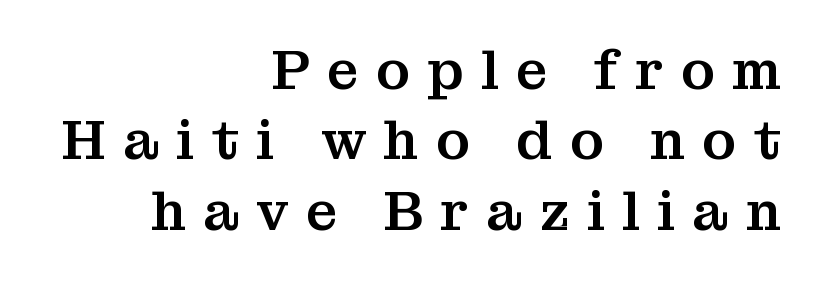
Q: Is the text italic (slanted)? A: No, it is upright.
Q: Is the typeface a serif or a sans-serif typeface? A: Serif.
Q: Is the text underlined? A: No.
Q: How is the paragraph aligned? A: Right-aligned.
Q: Is the spacing between letters normal or unusually wide? A: Unusually wide.
Q: Is the spacing between lines tight, normal or loose? A: Normal.
Q: Width (condensed, normal, or wide)? A: Normal.
Q: Stroke contrast? A: Medium.
Q: x-height? A: Medium.
Q: Monospaced? A: No.
